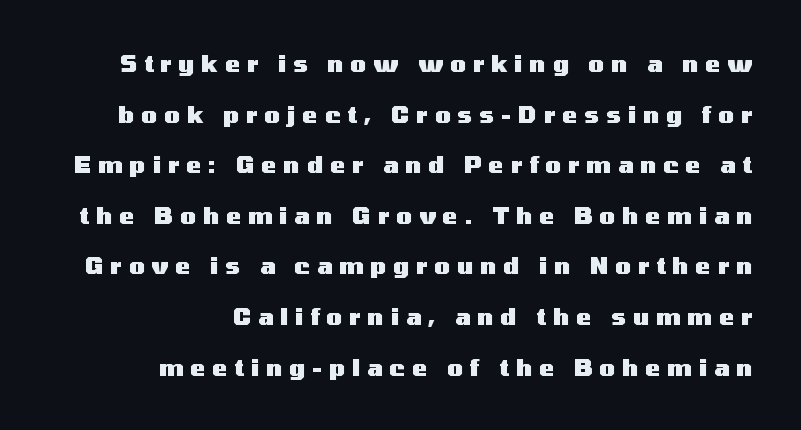
The image shows 23 px bold type, upright; set right-aligned, loose line spacing (2.2x), unusually wide letter spacing (+0.3 em), not underlined.
